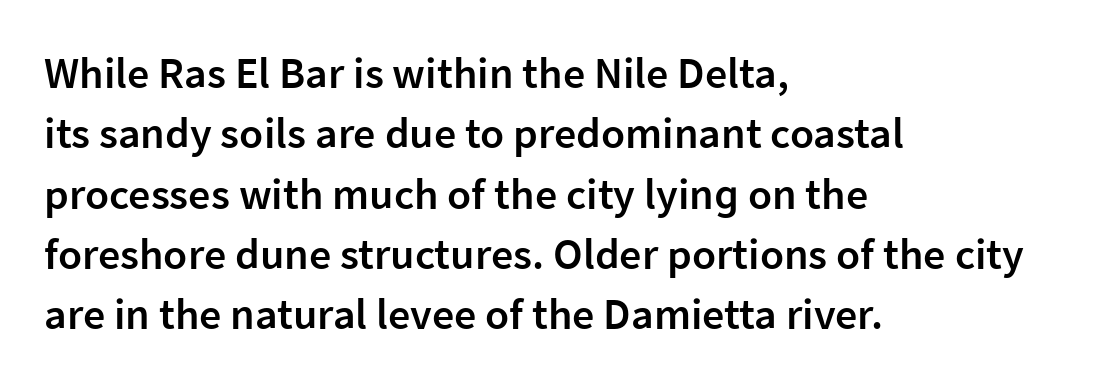
The image shows 44 px semibold sans-serif type, upright; set left-aligned, normal line spacing (1.37x), normal letter spacing, not underlined; low stroke contrast and a medium x-height.
